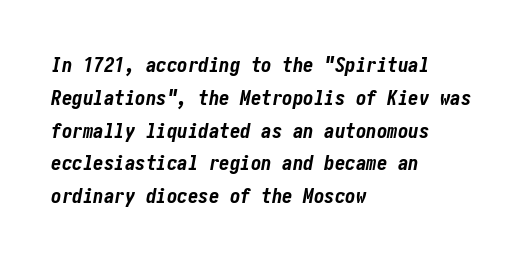
{"italic": "yes", "lean": "right", "slant_degrees": 10, "bold": "yes", "underline": "no", "align": "left", "line_spacing": "normal", "line_spacing_ratio": 1.56, "letter_spacing": "normal", "letter_spacing_em": 0.0, "glyph_px": 21}
